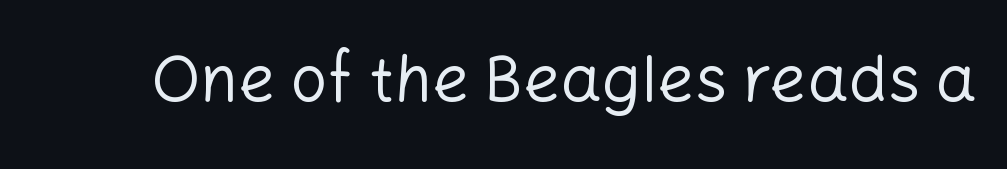
{"serif": "no", "italic": "no", "bold": "no", "weight": "regular", "width": "normal", "stroke_contrast": "low", "x_height": "medium", "monospaced": "no", "underline": "no", "letter_spacing": "normal", "letter_spacing_em": 0.0, "glyph_px": 65}
